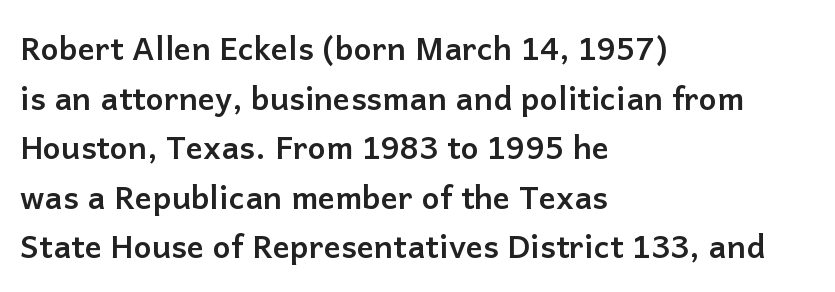
The image shows 32 px semibold sans-serif type, upright; set left-aligned, normal line spacing (1.55x), normal letter spacing, not underlined; low stroke contrast and a medium x-height.
